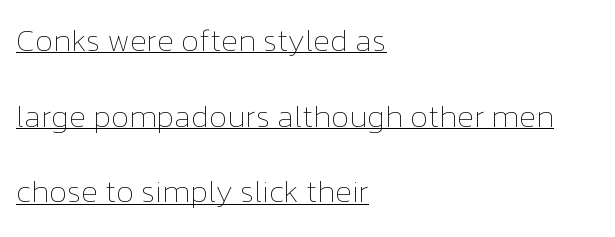
The image shows 31 px thin type, upright; set left-aligned, loose line spacing (2.44x), normal letter spacing, underlined; low stroke contrast and a medium x-height.
